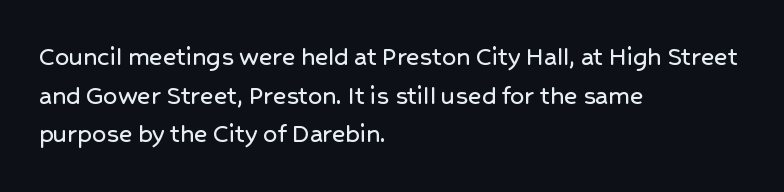
Leftover space on each line is placed entirely after the last word. Grotesque or geometric, the face here clearly has no serifs. Notice how the stems are strictly vertical — no italics here. The gap between lines stays unmarked. The face used here is proportionally spaced, like ordinary book or web type. The vertical gap from one line to the next is medium.
